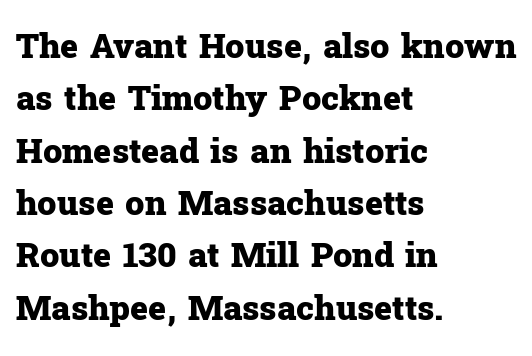
Q: Is the text bold? A: Yes.
Q: Is the text italic (slanted)? A: No, it is upright.
Q: Is the typeface a serif or a sans-serif typeface? A: Serif.
Q: Is the text underlined? A: No.
Q: How is the paragraph aligned? A: Left-aligned.
Q: Is the spacing between letters normal or unusually wide? A: Normal.
Q: Is the spacing between lines tight, normal or loose? A: Normal.
Q: Width (condensed, normal, or wide)? A: Normal.
Q: Stroke contrast? A: Low.
Q: x-height? A: Medium.
Q: Monospaced? A: No.
